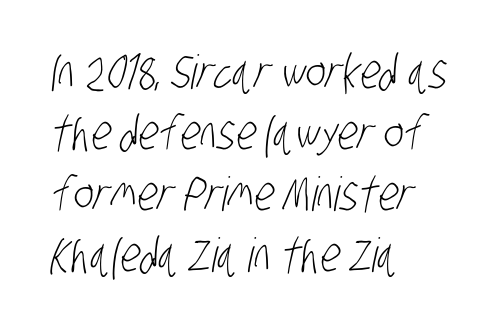
Q: Is the text bold? A: No.
Q: Is the typeface a serif or a sans-serif typeface? A: Sans-serif.
Q: Is the text underlined? A: No.
Q: How is the paragraph aligned? A: Left-aligned.
Q: Is the spacing between letters normal or unusually wide? A: Normal.
Q: Is the spacing between lines tight, normal or loose? A: Normal.
Q: Width (condensed, normal, or wide)? A: Condensed.
Q: Stroke contrast? A: Low.
Q: x-height? A: Large.
Q: Monospaced? A: No.
